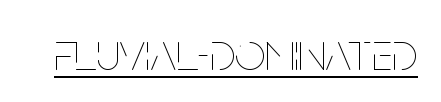
Q: Is the text bold? A: No.
Q: Is the text italic (slanted)? A: No, it is upright.
Q: Is the text underlined? A: Yes.
Q: Is the spacing between letters normal or unusually wide? A: Normal.
Q: Width (condensed, normal, or wide)? A: Condensed.
Q: Stroke contrast? A: Low.
Q: x-height? A: Large.
Q: Monospaced? A: No.
